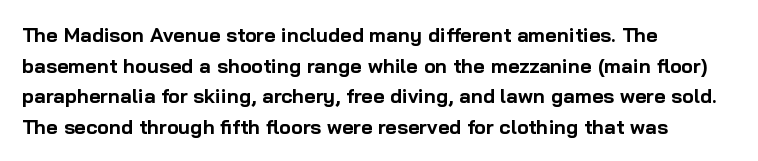
The image shows 20 px bold type, upright; set left-aligned, normal line spacing (1.53x), normal letter spacing, not underlined.
